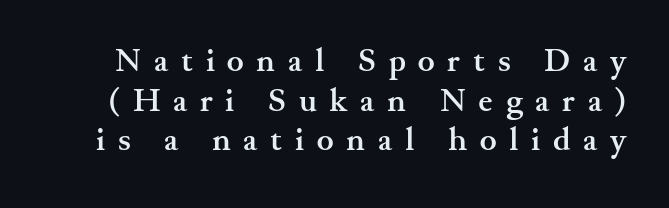
The image shows 32 px semibold, wide serif type, upright; set line spacing 1.24x, unusually wide letter spacing (+0.4 em), not underlined; medium stroke contrast and a small x-height.
